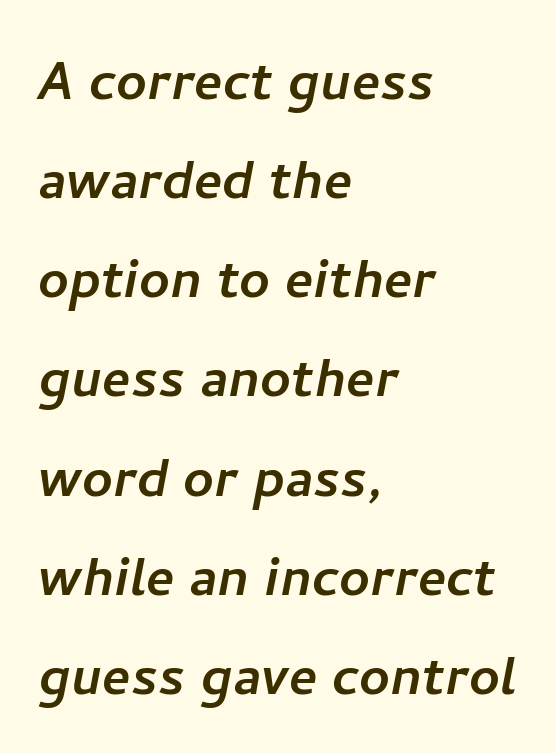
Varying glyph widths throughout — classic text-font behaviour. The string is rendered with underlining switched off. Type style note: lacks serifs. Standard letterfit; no display-style spreading of the glyphs. Evenly set lines give the paragraph a standard silhouette.
